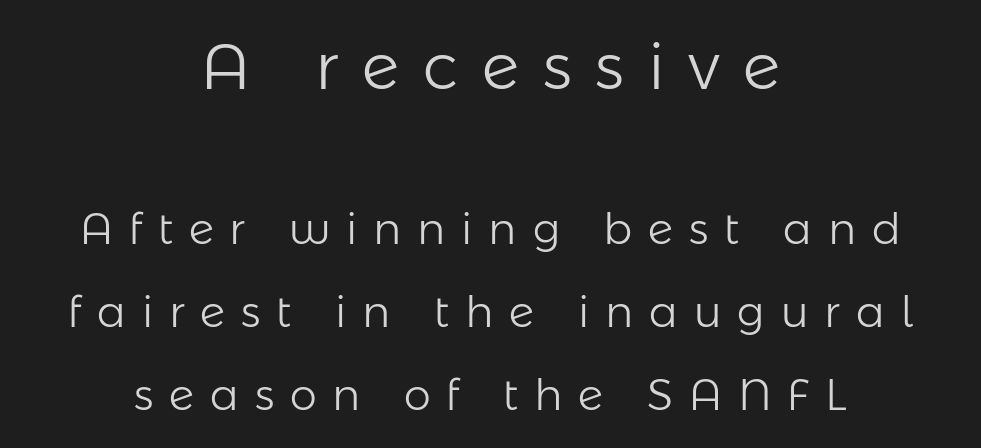
{"serif": "no", "italic": "no", "bold": "no", "weight": "light", "width": "normal", "stroke_contrast": "low", "x_height": "medium", "monospaced": "no", "underline": "no", "align": "center", "line_spacing": "loose", "line_spacing_ratio": 1.93, "letter_spacing": "wide", "letter_spacing_em": 0.37, "larger_block": "first", "size_ratio": 1.49, "glyph_px": 64}
